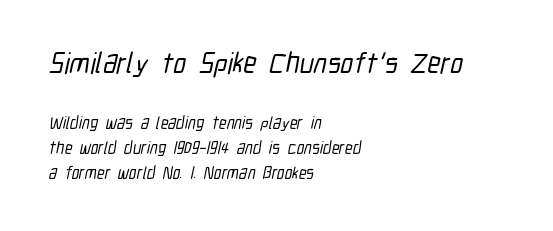
{"serif": "no", "width": "condensed", "stroke_contrast": "low", "x_height": "medium", "monospaced": "no", "underline": "no", "align": "left", "line_spacing": "normal", "line_spacing_ratio": 1.48, "letter_spacing": "normal", "letter_spacing_em": 0.0, "larger_block": "first", "size_ratio": 1.71, "glyph_px": 29}
